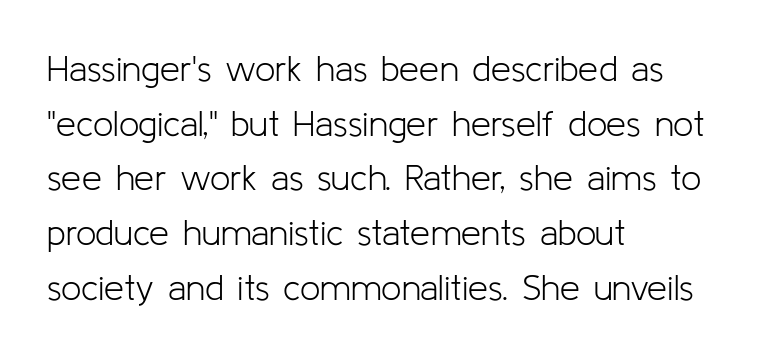
The image shows 36 px light sans-serif type, upright; set left-aligned, normal line spacing (1.52x), normal letter spacing, not underlined; low stroke contrast and a medium x-height.
